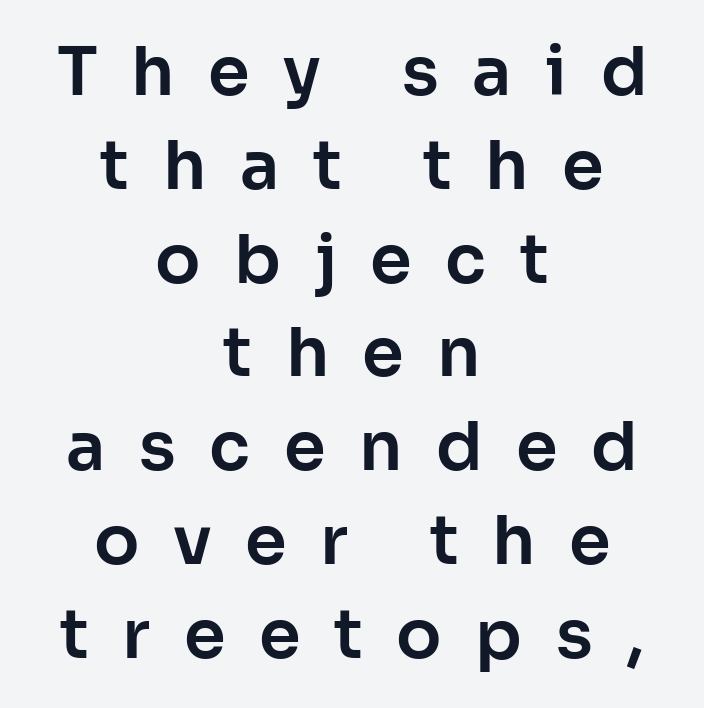
{"serif": "no", "italic": "no", "width": "normal", "stroke_contrast": "low", "x_height": "medium", "monospaced": "no", "underline": "no", "align": "center", "line_spacing": "normal", "line_spacing_ratio": 1.4, "letter_spacing": "wide", "letter_spacing_em": 0.5, "glyph_px": 67}
